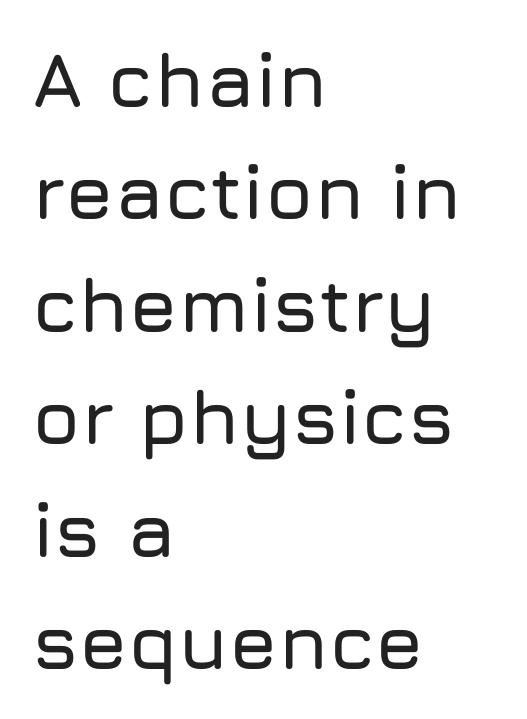
{"serif": "no", "italic": "no", "width": "normal", "stroke_contrast": "low", "x_height": "medium", "monospaced": "no", "underline": "no", "align": "left", "line_spacing": "normal", "line_spacing_ratio": 1.46, "letter_spacing": "normal", "letter_spacing_em": 0.0, "glyph_px": 77}
